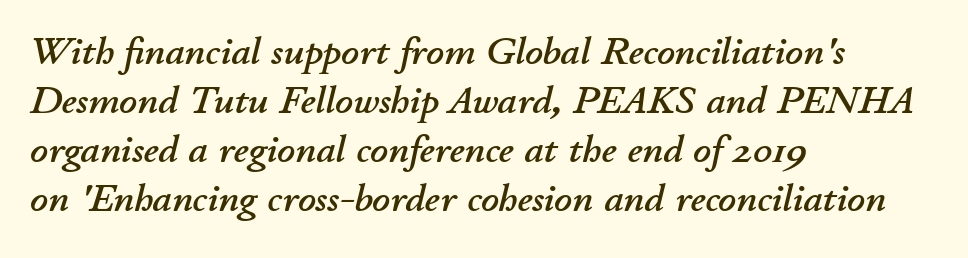
Q: Is the text italic (slanted)? A: Yes, it leans right by about 11 degrees.
Q: Is the text underlined? A: No.
Q: How is the paragraph aligned? A: Left-aligned.
Q: Is the spacing between letters normal or unusually wide? A: Normal.
Q: Is the spacing between lines tight, normal or loose? A: Normal.
Q: Width (condensed, normal, or wide)? A: Normal.
Q: Stroke contrast? A: Low.
Q: x-height? A: Small.
Q: Monospaced? A: No.
